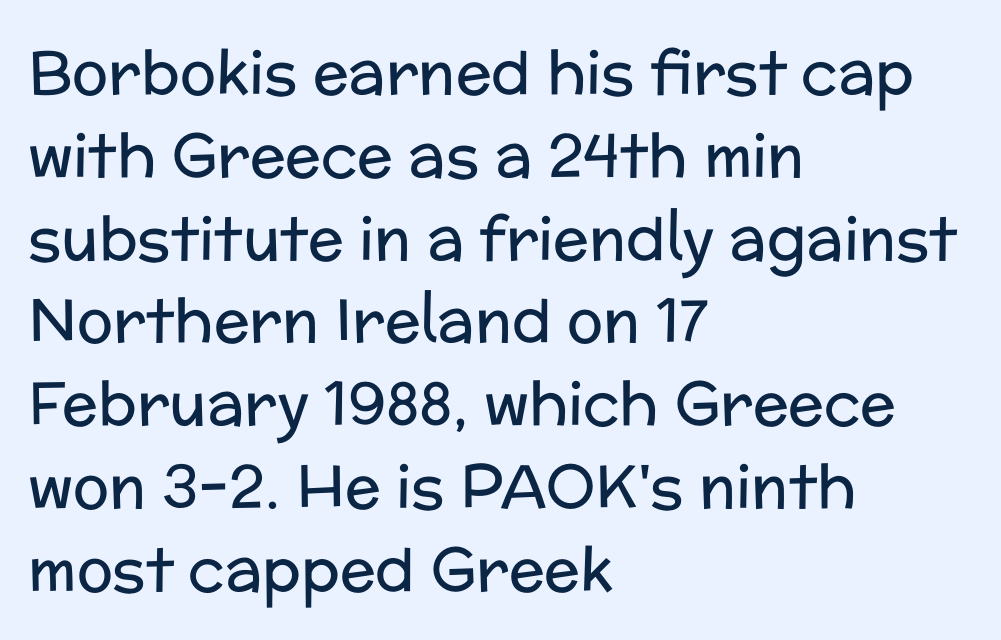
Q: Is the text bold? A: No.
Q: Is the text italic (slanted)? A: No, it is upright.
Q: Is the typeface a serif or a sans-serif typeface? A: Sans-serif.
Q: Is the text underlined? A: No.
Q: How is the paragraph aligned? A: Left-aligned.
Q: Is the spacing between letters normal or unusually wide? A: Normal.
Q: Is the spacing between lines tight, normal or loose? A: Normal.
Q: Width (condensed, normal, or wide)? A: Normal.
Q: Stroke contrast? A: Low.
Q: x-height? A: Medium.
Q: Monospaced? A: No.
